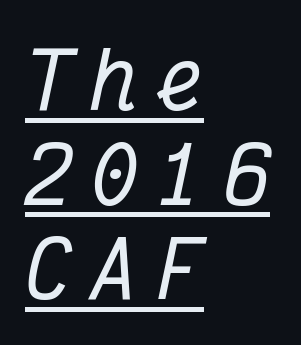
Q: Is the text italic (slanted)? A: Yes, it leans right by about 12 degrees.
Q: Is the typeface a serif or a sans-serif typeface? A: Serif.
Q: Is the text underlined? A: Yes.
Q: How is the paragraph aligned? A: Left-aligned.
Q: Is the spacing between letters normal or unusually wide? A: Unusually wide.
Q: Width (condensed, normal, or wide)? A: Condensed.
Q: Stroke contrast? A: Medium.
Q: x-height? A: Medium.
Q: Monospaced? A: Yes.
